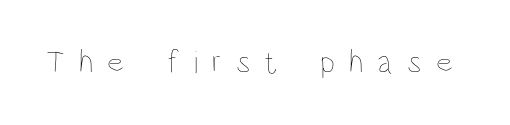
{"italic": "no", "bold": "no", "weight": "thin", "width": "condensed", "stroke_contrast": "low", "x_height": "large", "monospaced": "no", "underline": "no", "letter_spacing": "wide", "letter_spacing_em": 0.44, "glyph_px": 32}
